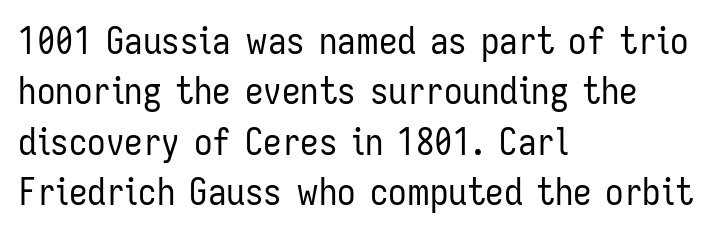
Q: Is the text bold? A: No.
Q: Is the text italic (slanted)? A: No, it is upright.
Q: Is the typeface a serif or a sans-serif typeface? A: Sans-serif.
Q: Is the text underlined? A: No.
Q: How is the paragraph aligned? A: Left-aligned.
Q: Is the spacing between letters normal or unusually wide? A: Normal.
Q: Is the spacing between lines tight, normal or loose? A: Normal.
Q: Width (condensed, normal, or wide)? A: Condensed.
Q: Stroke contrast? A: Low.
Q: x-height? A: Medium.
Q: Monospaced? A: No.
